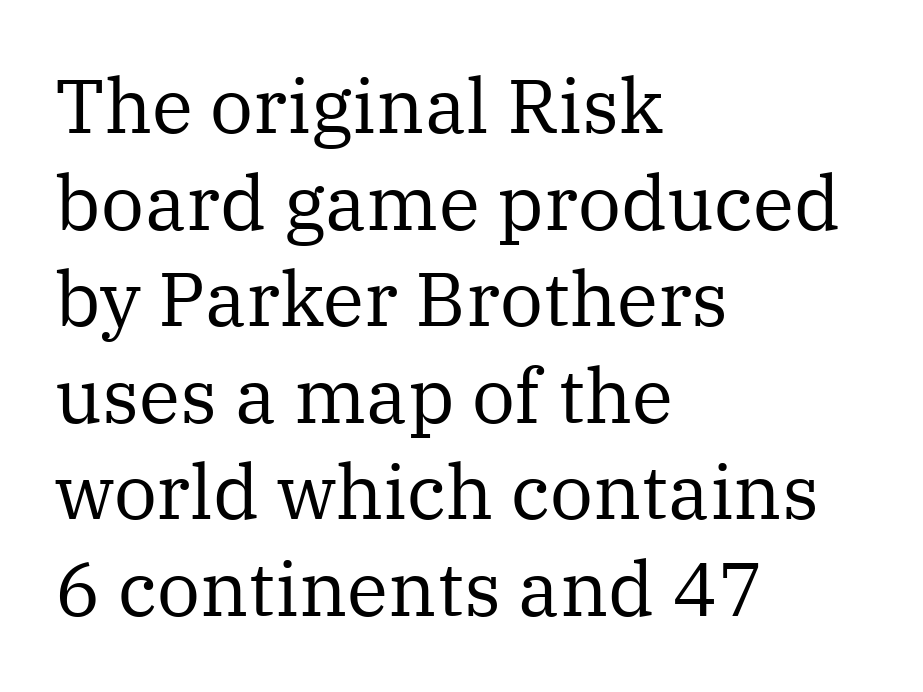
The image shows 76 px regular-weight serif type, upright; set left-aligned, normal line spacing (1.27x), normal letter spacing, not underlined; medium stroke contrast and a medium x-height.
